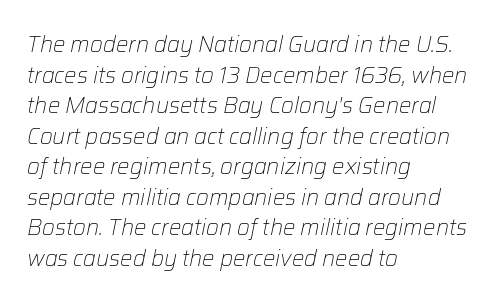
Q: Is the text bold? A: No.
Q: Is the text italic (slanted)? A: Yes, it leans right by about 12 degrees.
Q: Is the text underlined? A: No.
Q: How is the paragraph aligned? A: Left-aligned.
Q: Is the spacing between letters normal or unusually wide? A: Normal.
Q: Is the spacing between lines tight, normal or loose? A: Normal.
